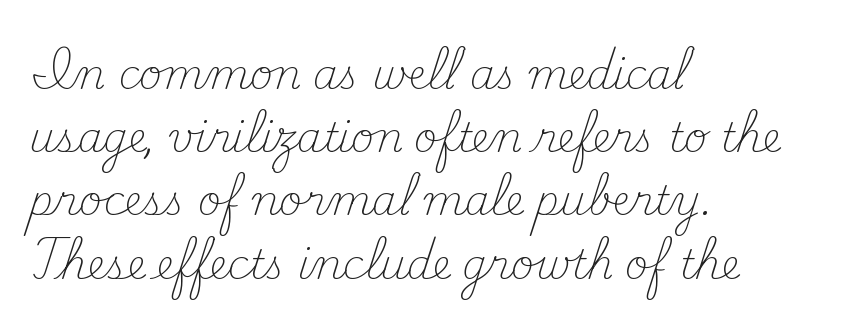
Anything drawn beneath the words? Only blank space. The paragraph has a hard left edge and a soft right edge. Default kerning and tracking; the words read as compact shapes. The passage shown is not bold in any degree. What's the leading like? Ordinary, nothing unusual.
